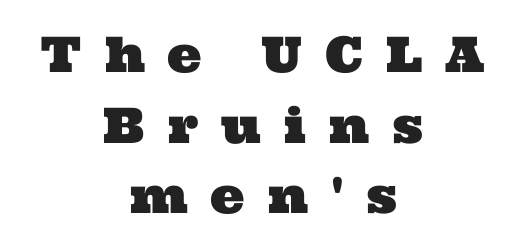
{"serif": "yes", "width": "wide", "stroke_contrast": "medium", "x_height": "medium", "monospaced": "no", "underline": "no", "align": "center", "line_spacing": "normal", "line_spacing_ratio": 1.44, "letter_spacing": "wide", "letter_spacing_em": 0.46, "glyph_px": 49}
